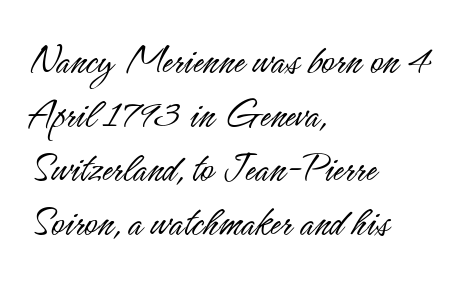
Q: Is the text bold? A: No.
Q: Is the text italic (slanted)? A: Yes.
Q: Is the typeface a serif or a sans-serif typeface? A: Sans-serif.
Q: Is the text underlined? A: No.
Q: How is the paragraph aligned? A: Left-aligned.
Q: Is the spacing between letters normal or unusually wide? A: Normal.
Q: Width (condensed, normal, or wide)? A: Condensed.
Q: Stroke contrast? A: Low.
Q: x-height? A: Small.
Q: Monospaced? A: No.
